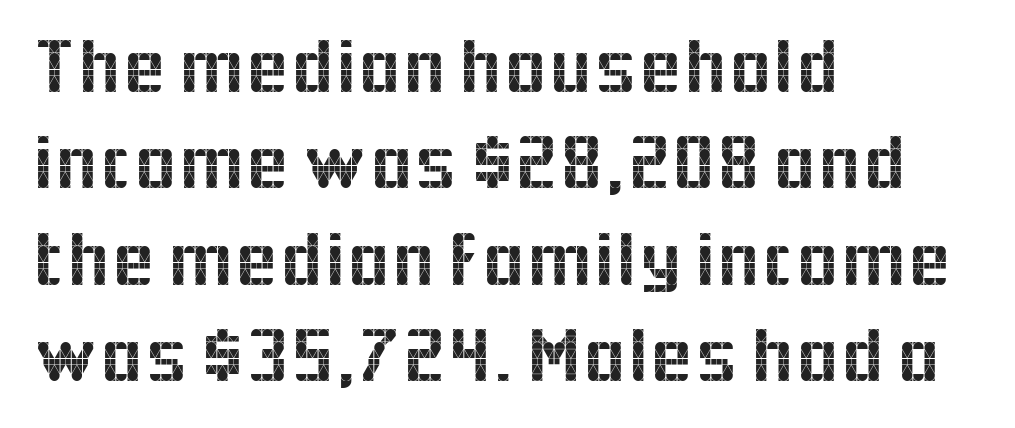
{"serif": "no", "italic": "no", "width": "normal", "x_height": "medium", "monospaced": "no", "underline": "no", "align": "left", "line_spacing_ratio": 1.22, "letter_spacing": "normal", "letter_spacing_em": 0.0, "glyph_px": 79}
